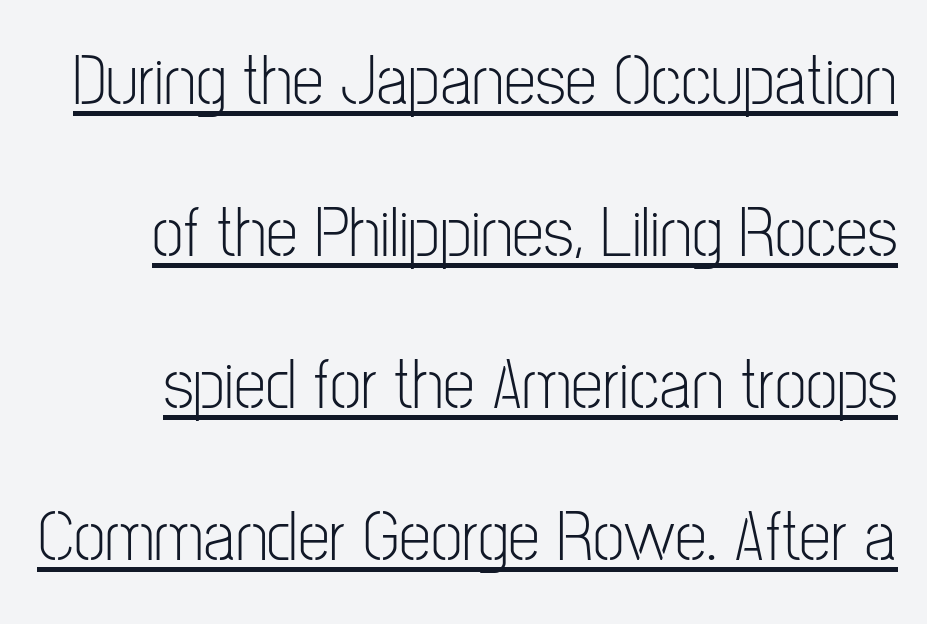
Summary of vertical rhythm: relaxed, with wide interline spacing. Every stem runs plumb, perpendicular to the baseline. Tracking value appears to be zero — textbook default spacing. The characters display no serif detailing; their extremities are plain. Spacing verdict: proportional, widths tailored to each character. Stroke thickness stays within the range of a standard reading face or lighter.
